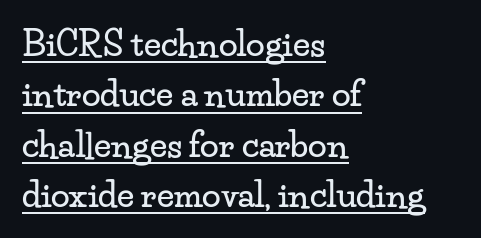
{"serif": "yes", "italic": "no", "width": "wide", "stroke_contrast": "low", "x_height": "small", "monospaced": "no", "underline": "yes", "align": "left", "line_spacing": "normal", "line_spacing_ratio": 1.48, "letter_spacing": "normal", "letter_spacing_em": 0.0, "glyph_px": 34}
